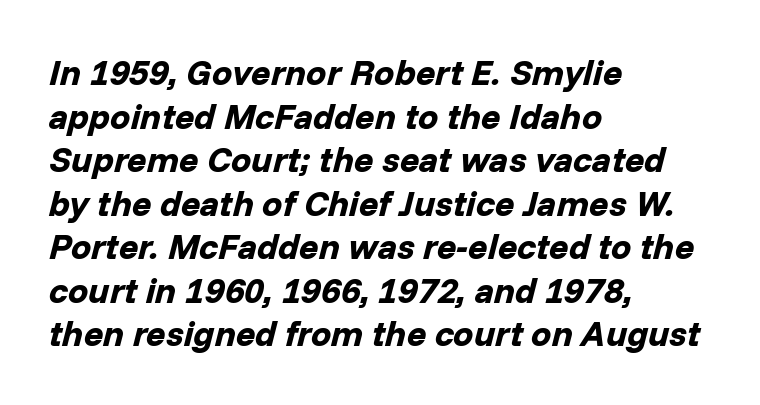
The image shows 36 px bold type, italic (leaning right); set left-aligned, line spacing 1.21x, normal letter spacing, not underlined; low stroke contrast and a medium x-height.
